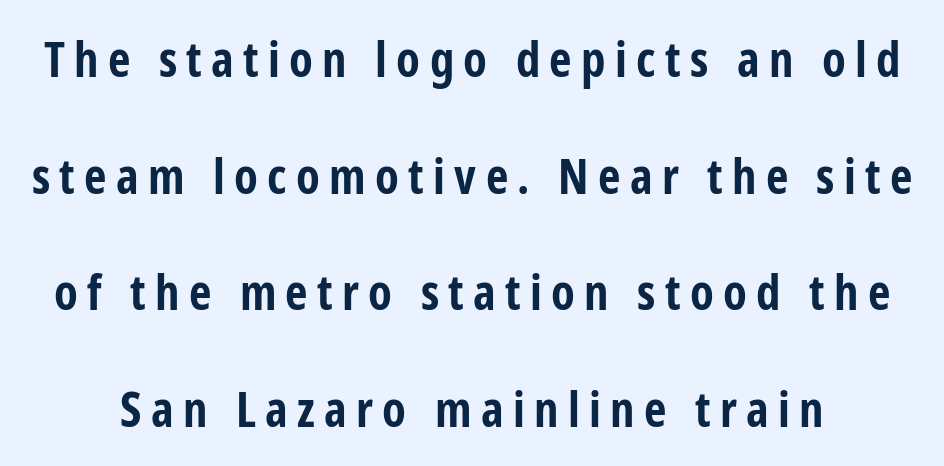
{"serif": "no", "italic": "no", "bold": "yes", "weight": "bold", "width": "condensed", "stroke_contrast": "low", "x_height": "medium", "monospaced": "no", "underline": "no", "line_spacing": "loose", "line_spacing_ratio": 2.38, "glyph_px": 49}
